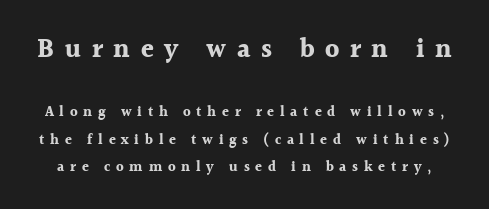
{"italic": "no", "bold": "yes", "underline": "no", "line_spacing": "loose", "line_spacing_ratio": 1.97, "letter_spacing": "wide", "letter_spacing_em": 0.41, "larger_block": "first", "size_ratio": 1.86, "glyph_px": 26}
